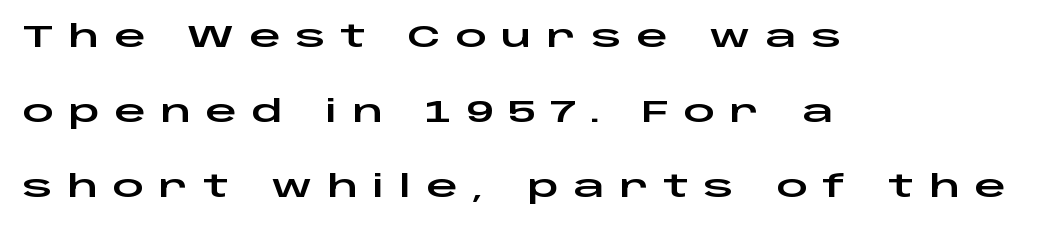
The typesetter chose a ragged-right arrangement here. No feet cap the strokes, marking this as sans-serif type. Varying glyph widths throughout — classic text-font behaviour. No word sits above an underline. Summary of vertical rhythm: relaxed, with wide interline spacing. Inter-character spacing is expanded well beyond the font's built-in metrics.
